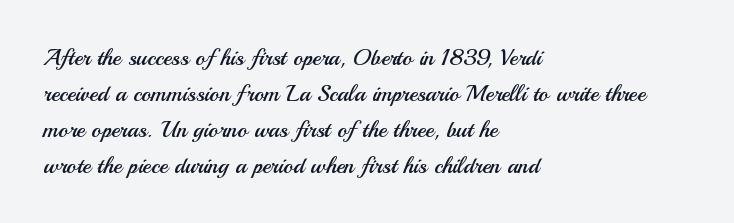
The foot of each line stays bare and open. The gaps between neighbouring characters are ordinary and unremarkable. A normal amount of white space separates one row of letters from the next. Typeset ragged right — the left edge is the straight one. Is the stroke heavy? The answer is a plain regular-or-lighter.
